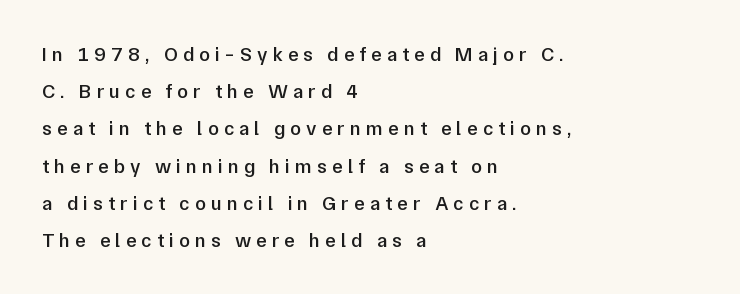
The image shows 20 px text type, upright; set left-aligned, line spacing 1.86x, unusually wide letter spacing (+0.25 em), not underlined.
